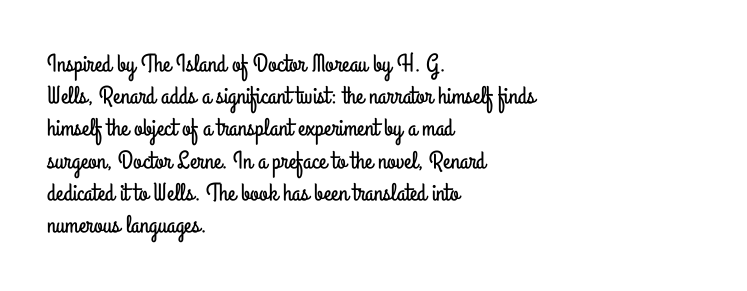
Q: Is the text italic (slanted)? A: No, it is upright.
Q: Is the text underlined? A: No.
Q: How is the paragraph aligned? A: Left-aligned.
Q: Is the spacing between letters normal or unusually wide? A: Normal.
Q: Is the spacing between lines tight, normal or loose? A: Normal.
